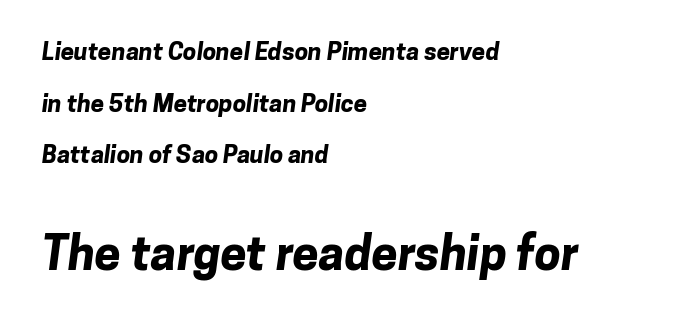
{"serif": "no", "bold": "yes", "weight": "bold", "width": "normal", "stroke_contrast": "low", "x_height": "medium", "monospaced": "no", "underline": "no", "align": "left", "line_spacing": "loose", "line_spacing_ratio": 2.15, "letter_spacing": "normal", "letter_spacing_em": 0.0, "larger_block": "second", "size_ratio": 1.96, "glyph_px": 47}
